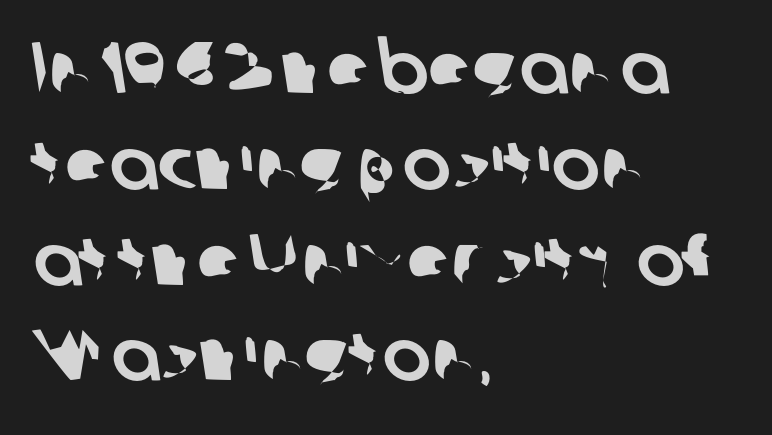
Honestly, the row spacing looks completely unremarkable. These lines stack with their left ends in a neat column. No word sits above an underline. Does the type have serifs? No, each stem ends abruptly. Character widths vary here, with narrow letters taking less room than wide ones. The line texture is even and compact thanks to regular tracking.
